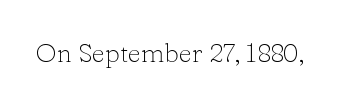
The image shows 26 px text type, upright; set normal letter spacing, not underlined.
